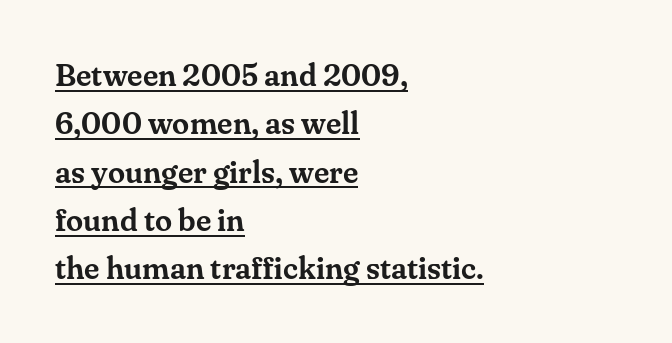
The image shows 31 px serif type, upright; set left-aligned, normal line spacing (1.56x), normal letter spacing, underlined; medium stroke contrast and a small x-height.
